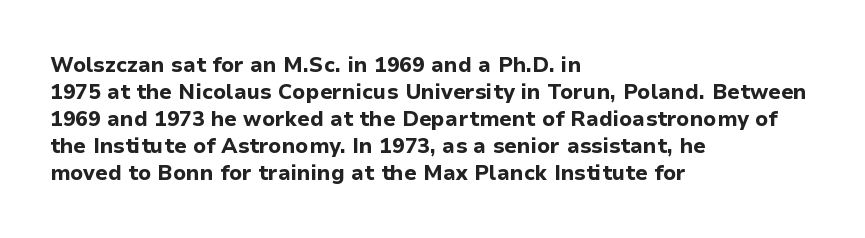
The image shows 21 px bold type, upright; set left-aligned, normal line spacing (1.28x), normal letter spacing, not underlined.
